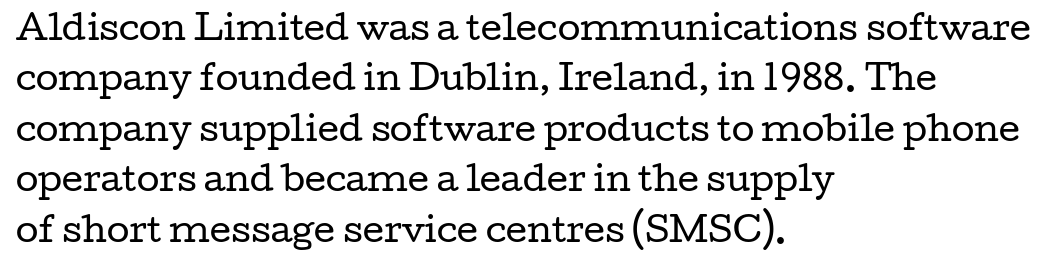
The face used here is proportionally spaced, like ordinary book or web type. Alignment: flush left. Each word holds together tightly as a unit, with standard inter-letter gaps. Any mark beneath the type? The region is blank.
